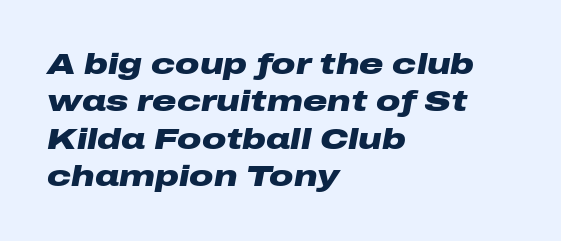
This rendering leaves character spacing at its baseline value. There's an unmistakable incline to the writing here. Line beginnings align vertically; line endings do not. The face used here has the dense, thick strokes of a bold. What's the leading like? Ordinary, nothing unusual.
